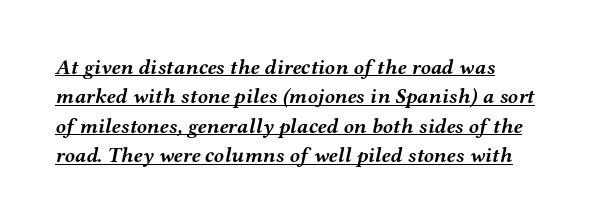
The image shows 21 px bold type, italic (leaning right); set normal line spacing (1.4x), normal letter spacing, underlined.
